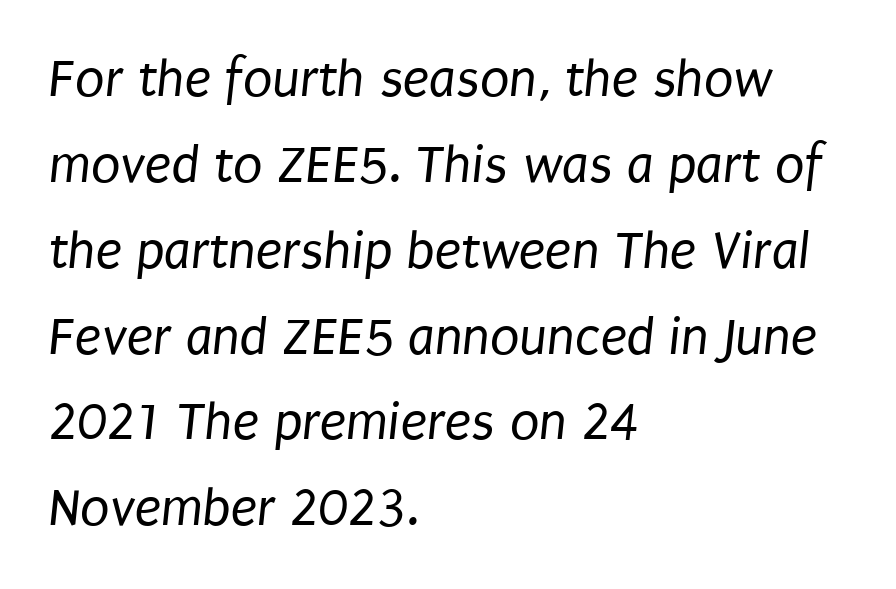
The image shows 54 px regular-weight, condensed sans-serif type; set left-aligned, normal line spacing (1.59x), normal letter spacing, not underlined; low stroke contrast and a large x-height.
